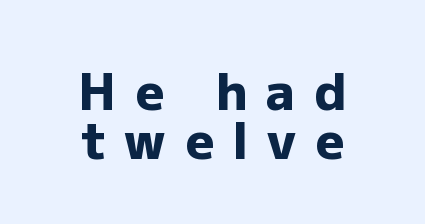
The image shows 51 px heavy sans-serif type, upright; set centered, tight line spacing (0.96x), unusually wide letter spacing (+0.37 em), not underlined; low stroke contrast and a medium x-height.
